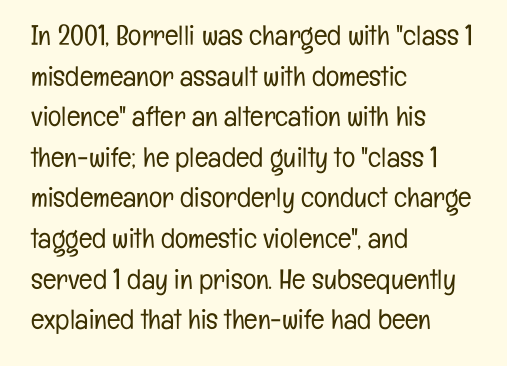
The image shows 28 px light, condensed sans-serif type, upright; set left-aligned, normal line spacing (1.45x), normal letter spacing, not underlined; low stroke contrast and a medium x-height.
